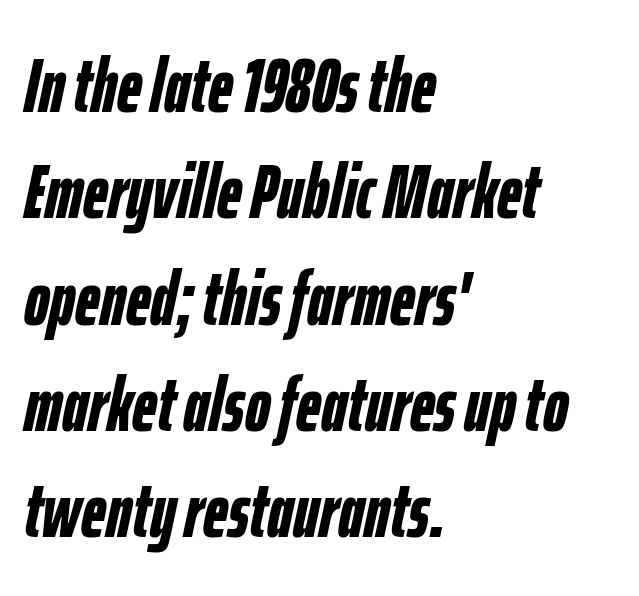
The image shows 77 px semibold, condensed type, italic (leaning right); set left-aligned, normal line spacing (1.38x), normal letter spacing, not underlined; low stroke contrast and a medium x-height.
